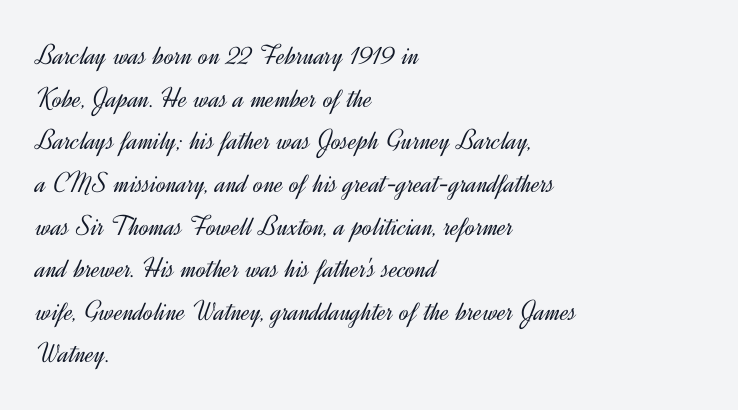
{"serif": "no", "bold": "no", "weight": "light", "width": "normal", "x_height": "small", "monospaced": "no", "underline": "no", "align": "left", "line_spacing": "normal", "line_spacing_ratio": 1.47, "letter_spacing": "normal", "letter_spacing_em": 0.0, "glyph_px": 29}
